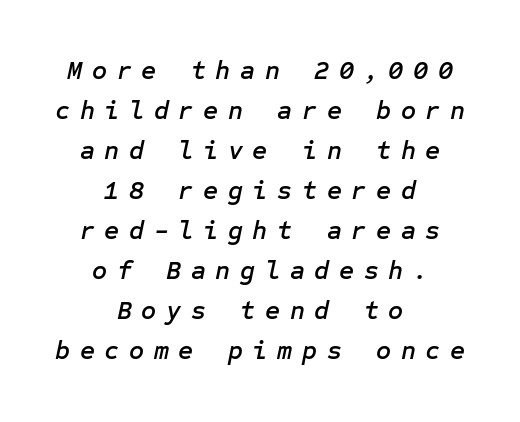
The letters are slanted; this is an italic face. The rendering positions every line midway between the sides. Regular leading. Underline: absent. Substantial extra tracking has been applied to these lines.
